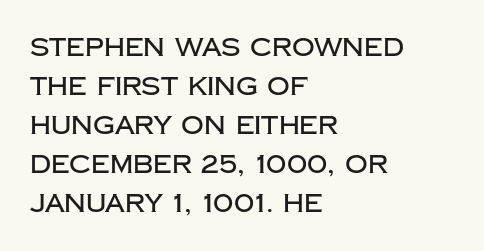
The horizontal fit of the characters is conventional and even. The passage shown stacks its lines at a standard gap. The letters stand straight up with perfectly vertical stems. Descender tails drop into unmarked territory. Is the block centered? No — it sits flush against the left margin.
